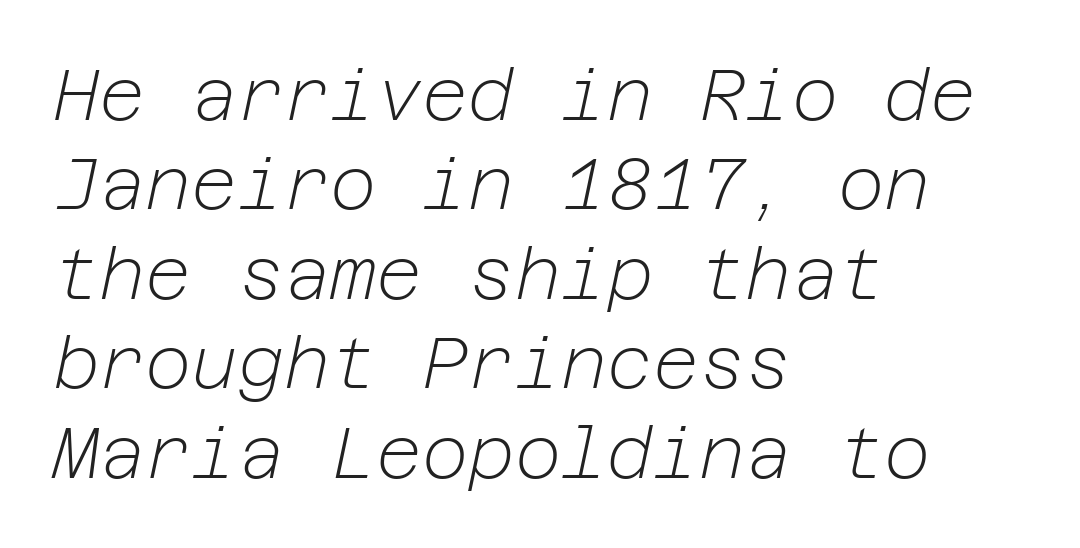
The image shows 71 px light type, italic (leaning right); set left-aligned, normal line spacing (1.26x), normal letter spacing, not underlined; low stroke contrast and a medium x-height.
